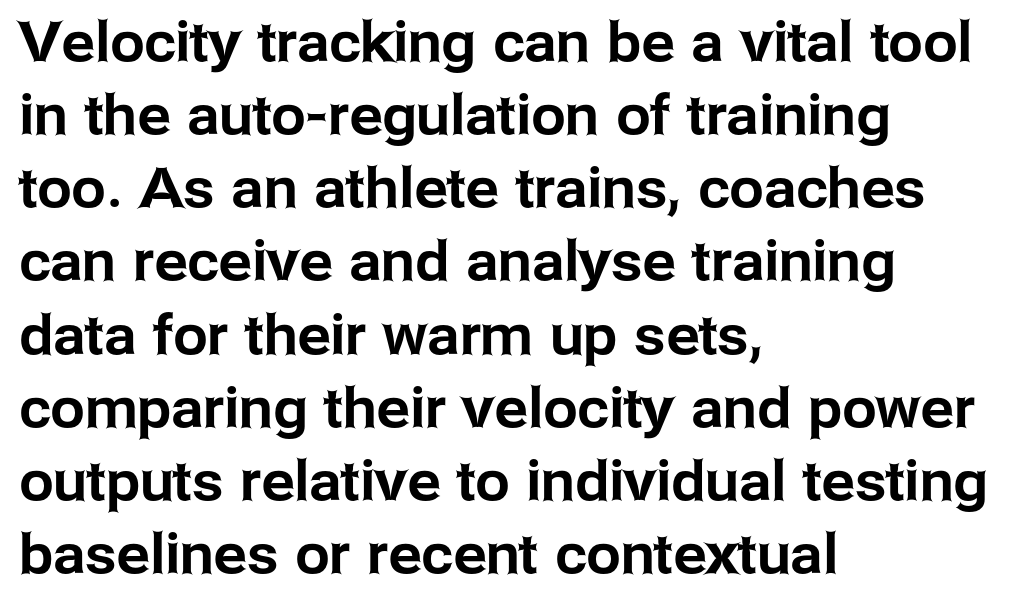
Rendered with straight, roman letterforms. The setting favours the left margin, as ordinary paragraphs usually do. A normal amount of white space separates one row of letters from the next. Font category for this specimen: sans-serif. Default kerning and tracking; the words read as compact shapes.
